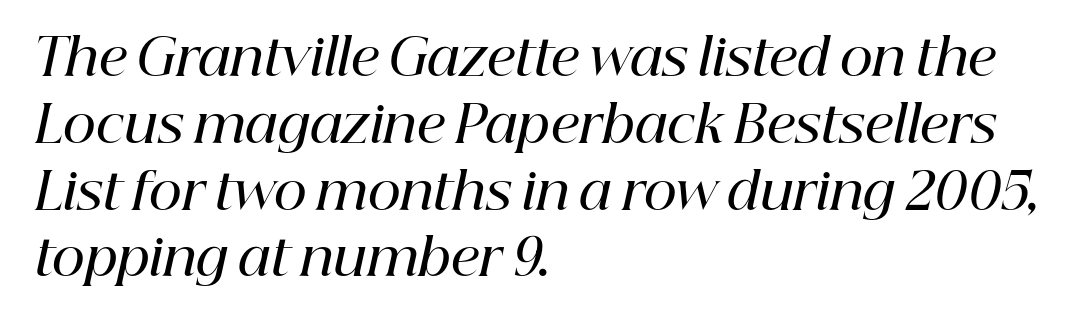
The image shows 51 px semibold serif type, italic (leaning right); set left-aligned, normal line spacing (1.31x), normal letter spacing, not underlined; high stroke contrast and a medium x-height.
